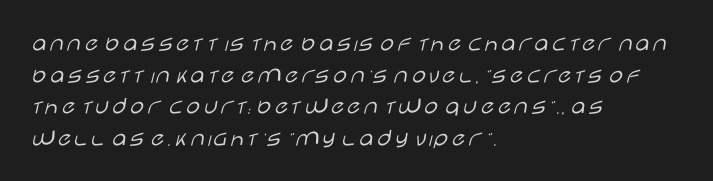
The image shows 25 px text type; set left-aligned, normal line spacing (1.27x), normal letter spacing, not underlined.
